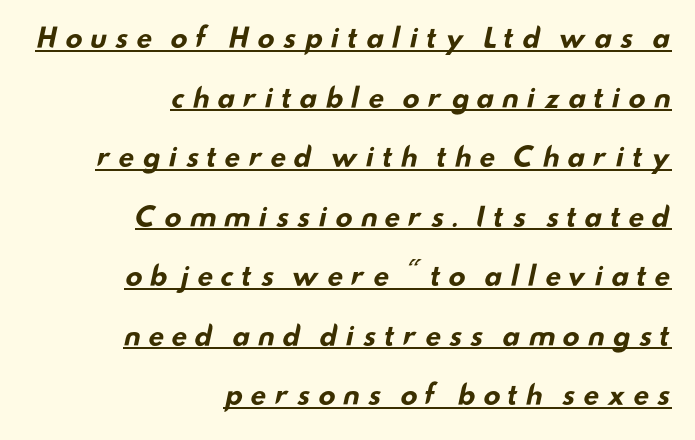
The image shows 26 px bold type; set right-aligned, loose line spacing (2.29x), unusually wide letter spacing (+0.25 em), underlined.
